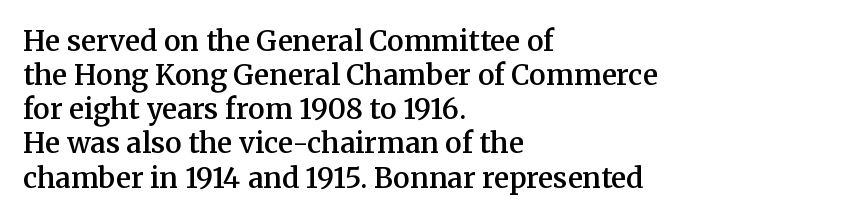
{"serif": "yes", "italic": "no", "bold": "semi", "weight": "semibold", "width": "normal", "stroke_contrast": "medium", "x_height": "medium", "monospaced": "no", "underline": "no", "align": "left", "line_spacing_ratio": 1.22, "letter_spacing": "normal", "letter_spacing_em": 0.0, "glyph_px": 28}
